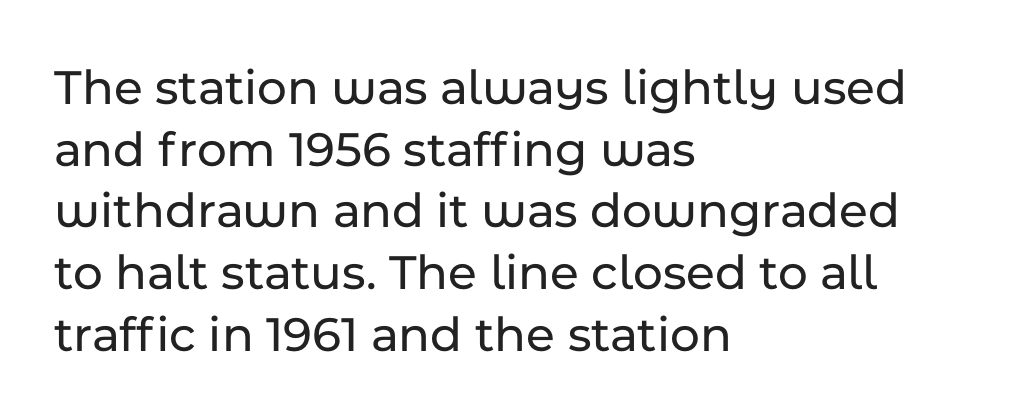
{"serif": "no", "italic": "no", "width": "normal", "stroke_contrast": "low", "x_height": "medium", "monospaced": "no", "underline": "no", "align": "left", "line_spacing_ratio": 1.21, "letter_spacing": "normal", "letter_spacing_em": 0.0, "glyph_px": 51}
